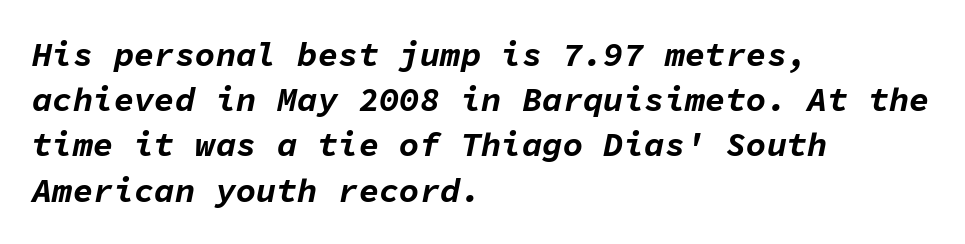
The image shows 34 px bold type, italic (leaning right), monospaced; set left-aligned, normal line spacing (1.33x), normal letter spacing, not underlined; low stroke contrast and a medium x-height.
